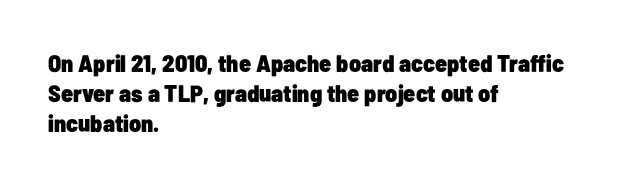
Every character sits straight up, as roman type does. This rendering uses left alignment, leaving the right contour irregular. Letters rest on an invisible, unmarked baseline. The passage shown has conventional tracking throughout. Pretty heavy lettering here — definitely bold.
